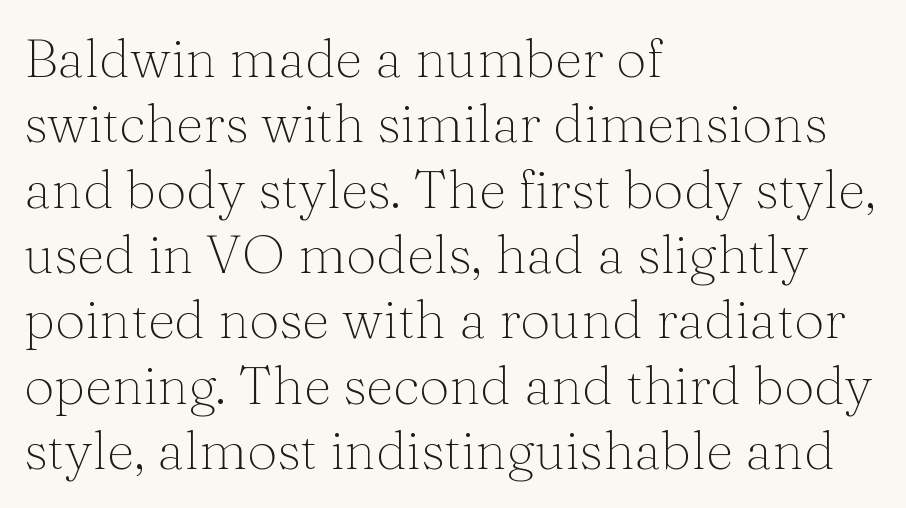
The image shows 54 px thin serif type, upright; set left-aligned, line spacing 1.21x, normal letter spacing, not underlined; medium stroke contrast and a medium x-height.
